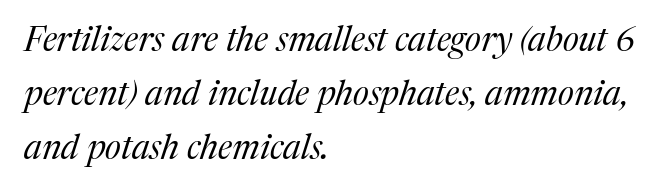
{"serif": "yes", "italic": "yes", "lean": "right", "slant_degrees": 17, "bold": "no", "weight": "regular", "width": "normal", "stroke_contrast": "medium", "x_height": "medium", "monospaced": "no", "underline": "no", "align": "left", "line_spacing": "normal", "line_spacing_ratio": 1.59, "letter_spacing": "normal", "letter_spacing_em": 0.0, "glyph_px": 34}
